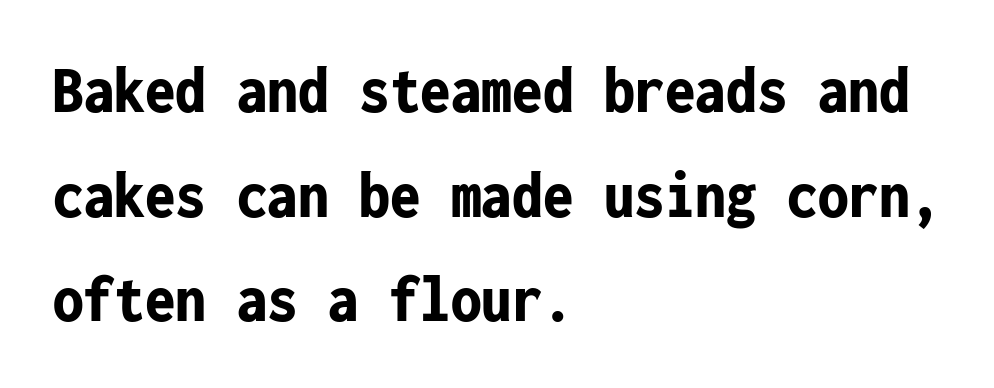
Q: Is the text bold? A: Yes.
Q: Is the text italic (slanted)? A: No, it is upright.
Q: Is the typeface a serif or a sans-serif typeface? A: Sans-serif.
Q: Is the text underlined? A: No.
Q: How is the paragraph aligned? A: Left-aligned.
Q: Is the spacing between letters normal or unusually wide? A: Normal.
Q: Is the spacing between lines tight, normal or loose? A: Normal.
Q: Width (condensed, normal, or wide)? A: Condensed.
Q: Stroke contrast? A: Low.
Q: x-height? A: Medium.
Q: Monospaced? A: Yes.
